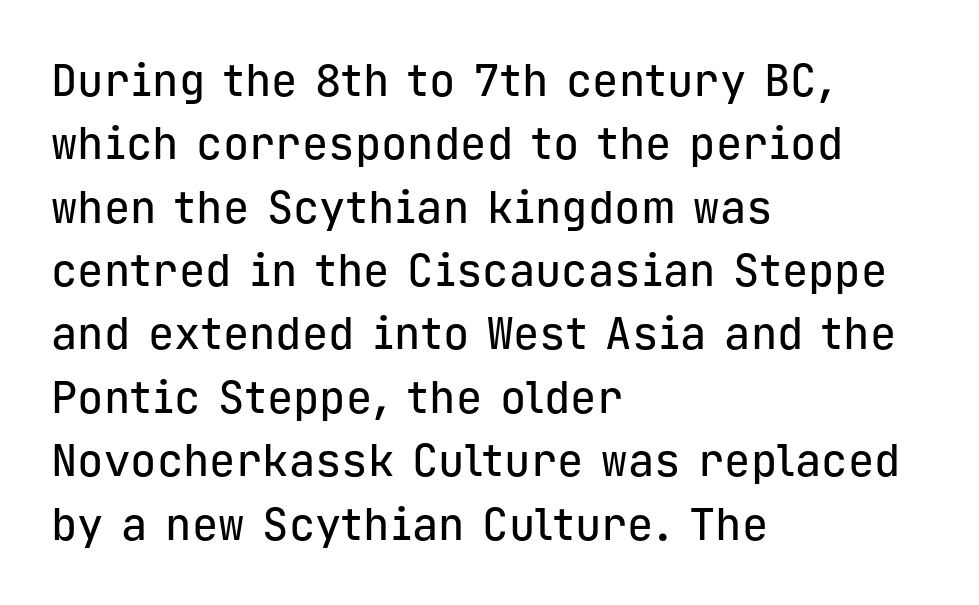
The image shows 44 px sans-serif type, upright, monospaced; set left-aligned, normal line spacing (1.44x), normal letter spacing, not underlined; low stroke contrast and a medium x-height.
